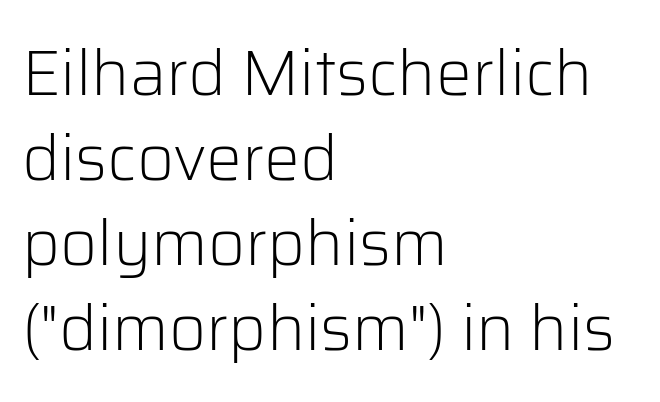
Each stroke keeps to a modest, everyday thickness or less. Style check: upright. Stroke terminals: plain, sans-serif. Bare-footed words on every line. This sample keeps an unexceptional amount of space between lines.
